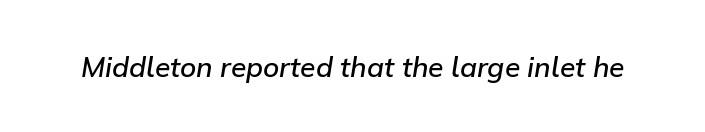
The image shows 28 px semibold type, italic (leaning right); set normal letter spacing, not underlined; low stroke contrast and a medium x-height.
